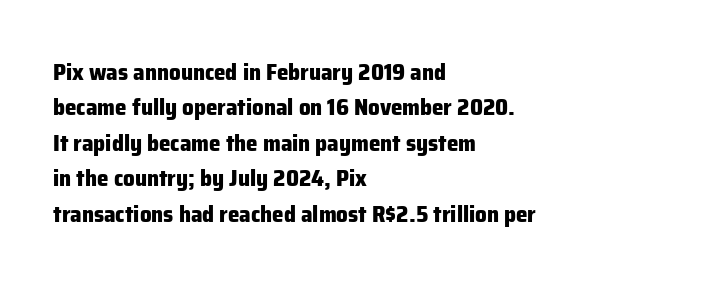
Q: Is the text bold? A: Yes.
Q: Is the text italic (slanted)? A: No, it is upright.
Q: Is the text underlined? A: No.
Q: How is the paragraph aligned? A: Left-aligned.
Q: Is the spacing between letters normal or unusually wide? A: Normal.
Q: Is the spacing between lines tight, normal or loose? A: Normal.
